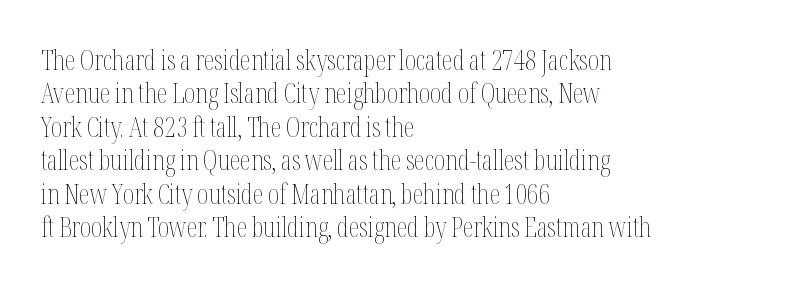
{"italic": "no", "bold": "no", "underline": "no", "align": "left", "line_spacing_ratio": 1.24, "letter_spacing": "normal", "letter_spacing_em": 0.0, "glyph_px": 27}
